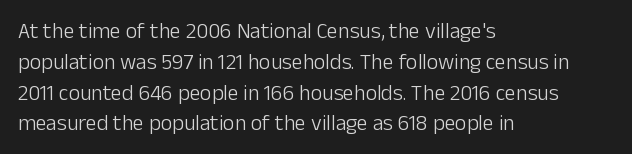
The image shows 22 px text type, upright; set left-aligned, normal line spacing (1.4x), normal letter spacing, not underlined.
